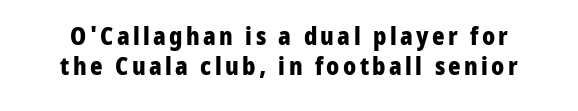
{"italic": "no", "bold": "yes", "underline": "no", "line_spacing": "normal", "line_spacing_ratio": 1.25, "glyph_px": 24}
